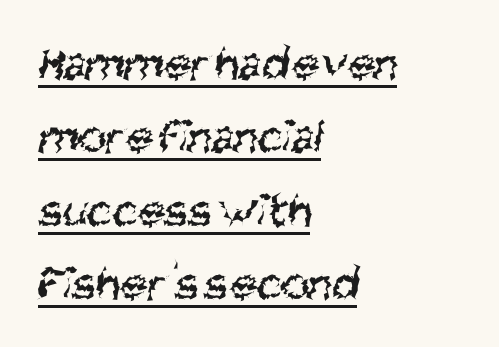
Q: Is the text bold? A: No.
Q: Is the typeface a serif or a sans-serif typeface? A: Sans-serif.
Q: Is the text underlined? A: Yes.
Q: How is the paragraph aligned? A: Left-aligned.
Q: Is the spacing between letters normal or unusually wide? A: Normal.
Q: Is the spacing between lines tight, normal or loose? A: Normal.
Q: Width (condensed, normal, or wide)? A: Condensed.
Q: Stroke contrast? A: Medium.
Q: x-height? A: Large.
Q: Monospaced? A: No.
